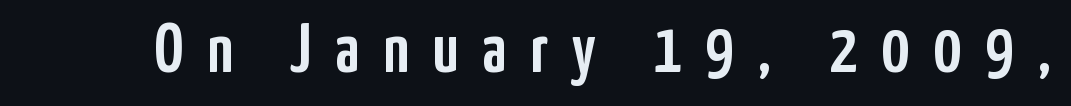
Q: Is the text italic (slanted)? A: No, it is upright.
Q: Is the typeface a serif or a sans-serif typeface? A: Sans-serif.
Q: Is the text underlined? A: No.
Q: Is the spacing between letters normal or unusually wide? A: Unusually wide.
Q: Width (condensed, normal, or wide)? A: Condensed.
Q: Stroke contrast? A: Low.
Q: x-height? A: Medium.
Q: Monospaced? A: No.
